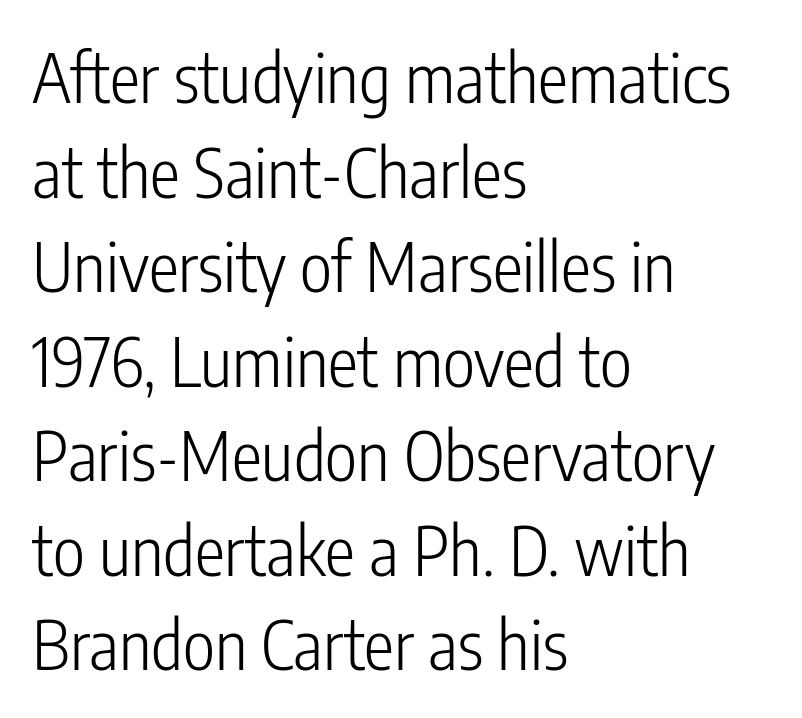
The image shows 68 px light, condensed sans-serif type, upright; set left-aligned, normal line spacing (1.39x), normal letter spacing, not underlined; low stroke contrast and a medium x-height.
